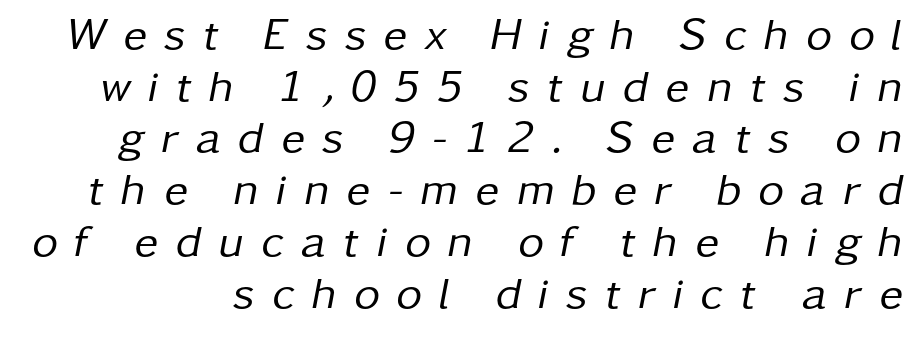
The image shows 45 px regular-weight type, italic (leaning right); set tight line spacing (1.15x), unusually wide letter spacing (+0.38 em), not underlined; low stroke contrast and a medium x-height.
